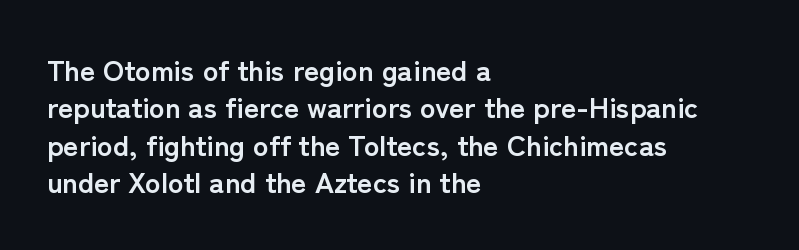
Q: Is the text bold? A: Yes.
Q: Is the text italic (slanted)? A: No, it is upright.
Q: Is the typeface a serif or a sans-serif typeface? A: Sans-serif.
Q: Is the text underlined? A: No.
Q: How is the paragraph aligned? A: Left-aligned.
Q: Is the spacing between letters normal or unusually wide? A: Normal.
Q: Is the spacing between lines tight, normal or loose? A: Normal.
Q: Width (condensed, normal, or wide)? A: Normal.
Q: Stroke contrast? A: Low.
Q: x-height? A: Medium.
Q: Monospaced? A: No.
